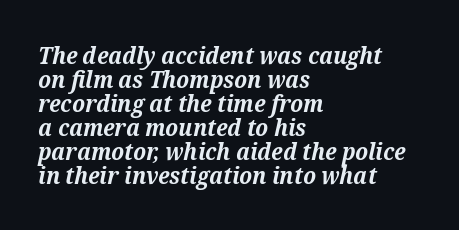
{"italic": "yes", "lean": "right", "slant_degrees": 12, "bold": "yes", "underline": "no", "align": "left", "line_spacing": "tight", "line_spacing_ratio": 1.0, "letter_spacing": "normal", "letter_spacing_em": 0.0, "glyph_px": 24}
